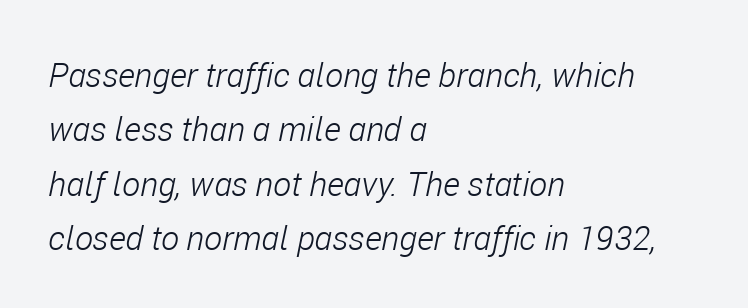
No chunkiness to these letters — they're not bold. The foot of each line stays bare and open. Characters follow at the spacing the type designer built in. Italic: yes, the glyphs are oblique. Teacher's note: observe the even left margin — that is flush-left alignment. Vertical spacing — default.
